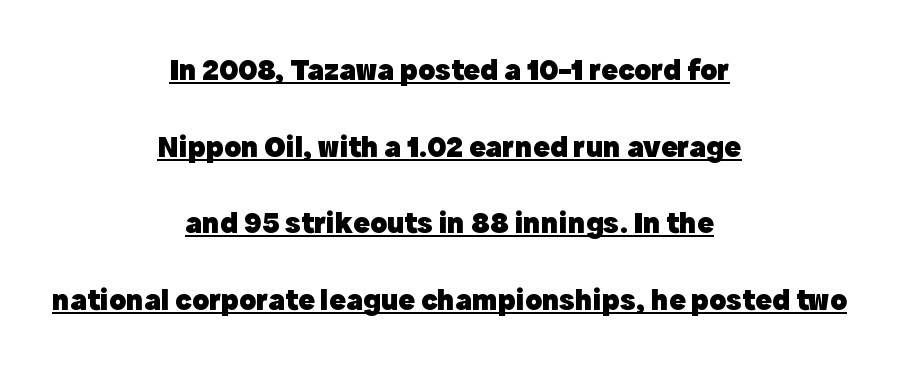
The image shows 31 px heavy sans-serif type, upright; set centered, loose line spacing (2.47x), normal letter spacing, underlined; a medium x-height.
